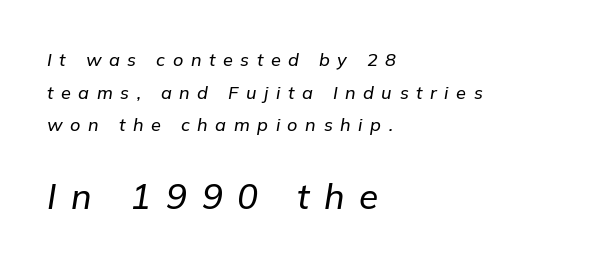
The image shows 35 px text type, italic (leaning right); set left-aligned, line spacing 1.81x, unusually wide letter spacing (+0.42 em), not underlined; the second (bottom) block is 1.94x larger; low stroke contrast and a medium x-height.
